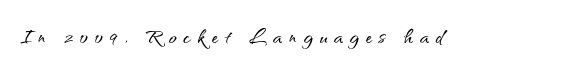
Q: Is the text italic (slanted)? A: Yes.
Q: Is the text underlined? A: No.
Q: Is the spacing between letters normal or unusually wide? A: Unusually wide.
